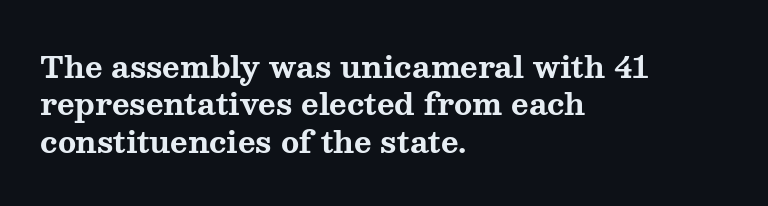
This sample has the flowing, uneven cadence of proportional lettering. Posture: vertical. Default kerning and tracking; the words read as compact shapes. The specimen omits any rule beneath the text block's lines.
